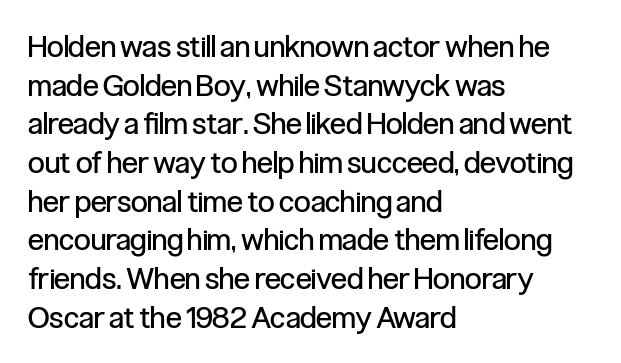
{"serif": "no", "italic": "no", "bold": "no", "weight": "regular", "width": "condensed", "stroke_contrast": "low", "x_height": "medium", "monospaced": "no", "underline": "no", "align": "left", "line_spacing": "normal", "line_spacing_ratio": 1.29, "letter_spacing": "normal", "letter_spacing_em": 0.0, "glyph_px": 30}
